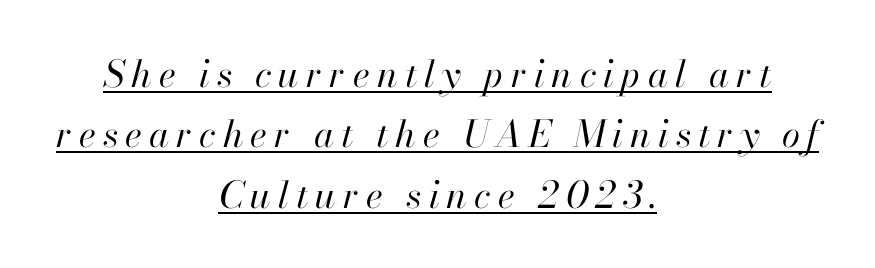
Designer's note — italics engaged. Character widths vary here, with narrow letters taking less room than wide ones. A student would call this center alignment; a typographer would say set centered. Quick note: underline on. Stem width sits at or under what a default text font uses. Successive baselines arrive at the customary interval.
